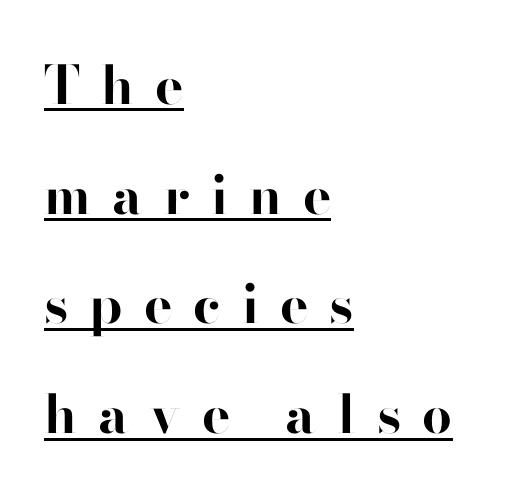
Grotesque or geometric, the face here clearly has no serifs. This sample has the flowing, uneven cadence of proportional lettering. The rendering uses a bold face; every stroke is thick and dark. Interline gaps are noticeably wide in this sample. Posture: upright roman. This rendering features underlined lettering.
